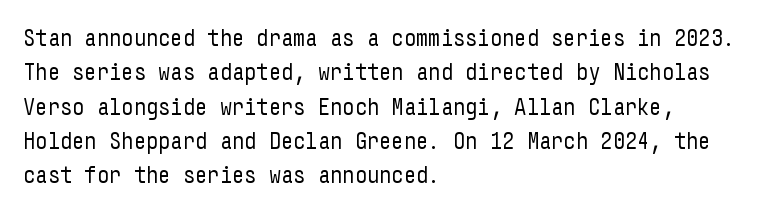
Vertical stems look standard width or narrower in stroke. Default kerning and tracking; the words read as compact shapes. These lines are set flush left with a ragged right edge. The baseline area is clear.
